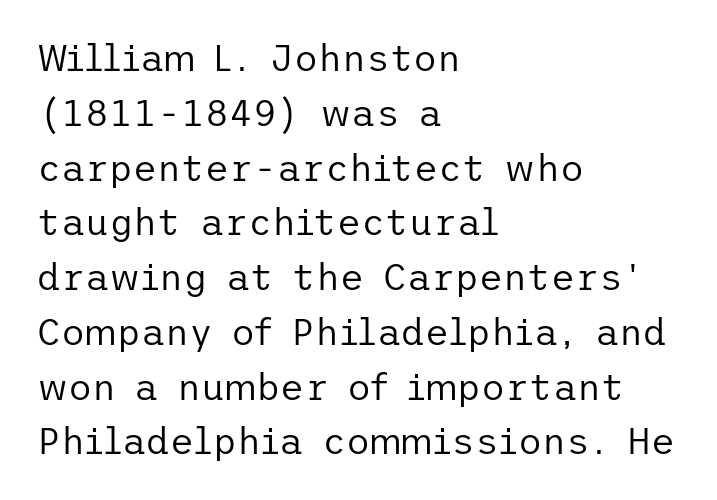
{"serif": "no", "italic": "no", "bold": "no", "weight": "regular", "width": "normal", "stroke_contrast": "low", "x_height": "medium", "underline": "no", "align": "left", "line_spacing": "normal", "line_spacing_ratio": 1.48, "letter_spacing": "normal", "letter_spacing_em": 0.0, "glyph_px": 37}
